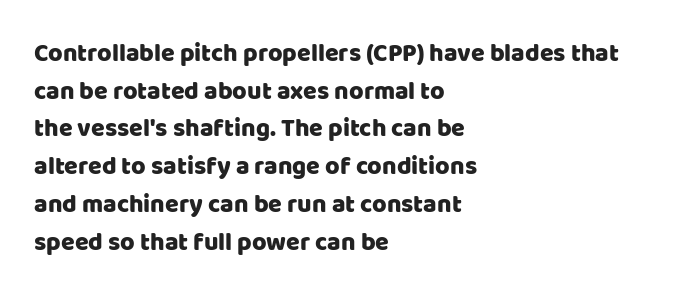
Descender tails drop into unmarked territory. If you drew a ruler down the left edge, every line would touch it. Nope, not italic — everything's standing straight. Successive baselines arrive at the customary interval. Tracking value appears to be zero — textbook default spacing.
